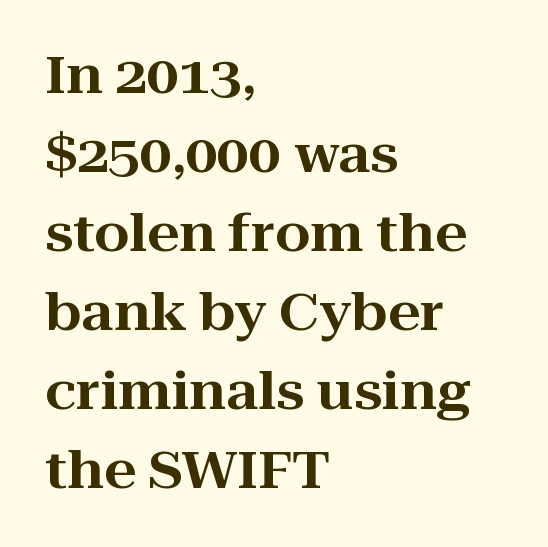
{"serif": "yes", "italic": "no", "width": "wide", "stroke_contrast": "high", "x_height": "medium", "monospaced": "no", "underline": "no", "align": "left", "line_spacing": "normal", "line_spacing_ratio": 1.55, "letter_spacing": "normal", "letter_spacing_em": 0.0, "glyph_px": 51}
